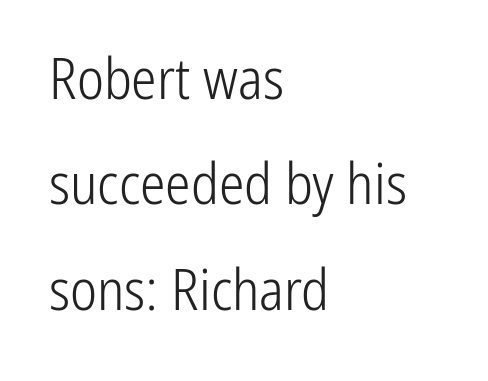
{"serif": "no", "italic": "no", "bold": "no", "weight": "light", "width": "condensed", "stroke_contrast": "low", "x_height": "medium", "monospaced": "no", "underline": "no", "align": "left", "line_spacing_ratio": 1.85, "letter_spacing": "normal", "letter_spacing_em": 0.0, "glyph_px": 57}
